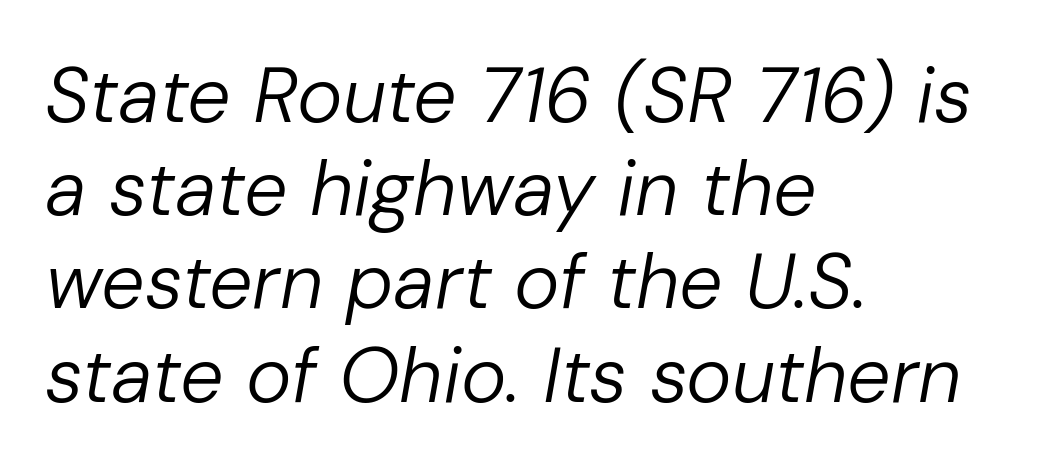
Q: Is the text bold? A: No.
Q: Is the text italic (slanted)? A: Yes, it leans right by about 10 degrees.
Q: Is the text underlined? A: No.
Q: How is the paragraph aligned? A: Left-aligned.
Q: Is the spacing between letters normal or unusually wide? A: Normal.
Q: Width (condensed, normal, or wide)? A: Normal.
Q: Stroke contrast? A: Low.
Q: x-height? A: Medium.
Q: Monospaced? A: No.
